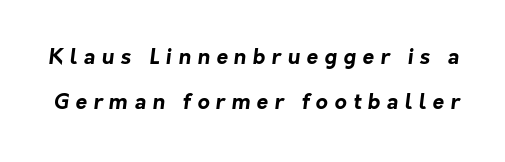
{"bold": "yes", "underline": "no", "line_spacing": "loose", "line_spacing_ratio": 2.13, "letter_spacing": "wide", "letter_spacing_em": 0.3, "glyph_px": 21}
